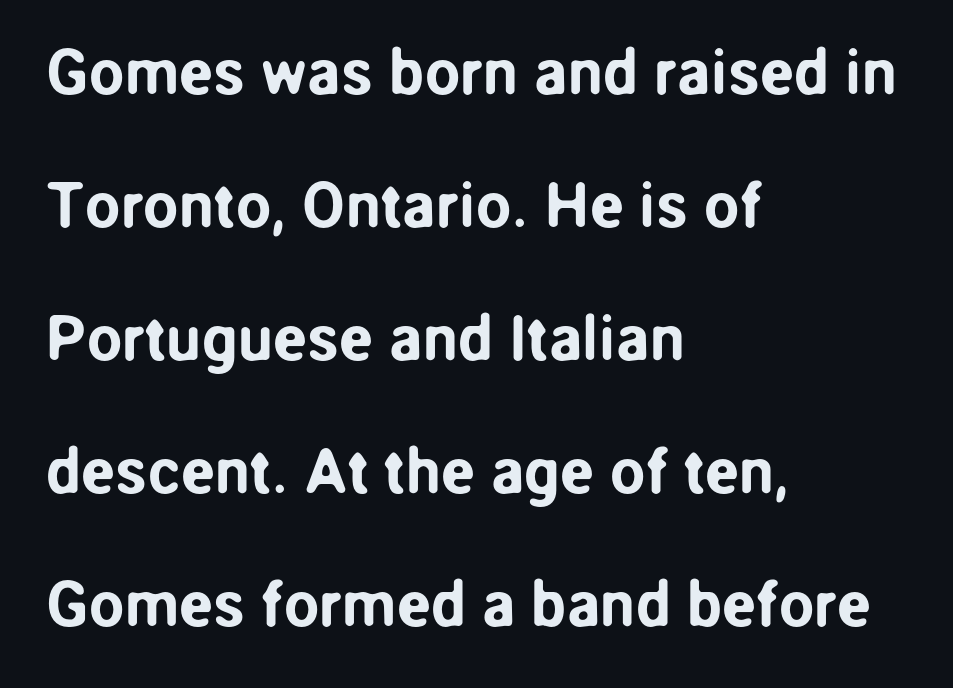
Line spacing here is loose. The rendering uses natural spacing where letterforms have individual widths. The gap between lines stays unmarked. The letters carry no serifs — their stems end cleanly without finishing strokes.
